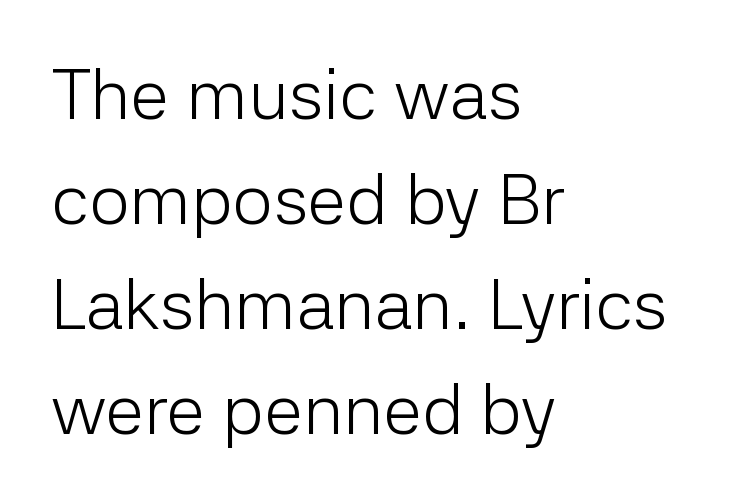
Q: Is the text bold? A: No.
Q: Is the text italic (slanted)? A: No, it is upright.
Q: Is the typeface a serif or a sans-serif typeface? A: Sans-serif.
Q: Is the text underlined? A: No.
Q: How is the paragraph aligned? A: Left-aligned.
Q: Is the spacing between letters normal or unusually wide? A: Normal.
Q: Is the spacing between lines tight, normal or loose? A: Normal.
Q: Width (condensed, normal, or wide)? A: Normal.
Q: Stroke contrast? A: Low.
Q: x-height? A: Medium.
Q: Monospaced? A: No.
